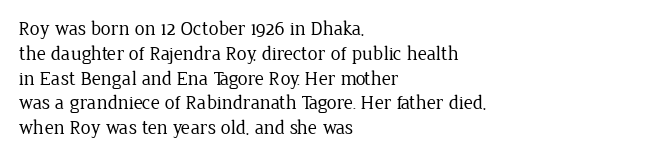
{"italic": "no", "bold": "no", "underline": "no", "align": "left", "line_spacing_ratio": 1.24, "letter_spacing": "normal", "letter_spacing_em": 0.0, "glyph_px": 20}
